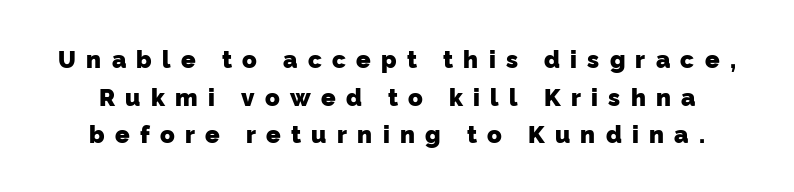
The image shows 24 px bold type; set normal line spacing (1.57x), unusually wide letter spacing (+0.43 em), not underlined.
